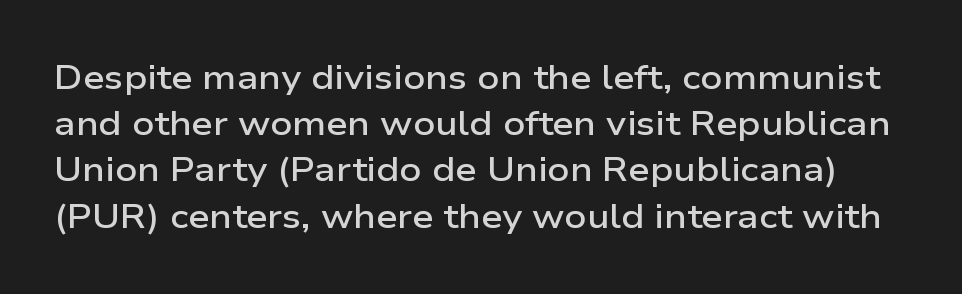
The image shows 34 px semibold, wide sans-serif type, upright; set normal line spacing (1.36x), normal letter spacing, not underlined; low stroke contrast and a medium x-height.
